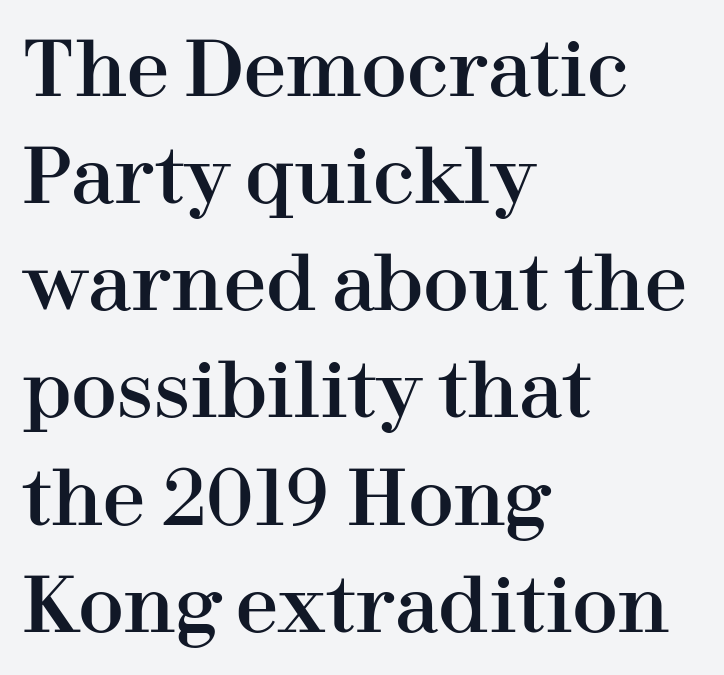
{"serif": "yes", "italic": "no", "width": "normal", "stroke_contrast": "high", "x_height": "medium", "monospaced": "no", "underline": "no", "align": "left", "line_spacing": "normal", "line_spacing_ratio": 1.41, "letter_spacing": "normal", "letter_spacing_em": 0.0, "glyph_px": 76}
